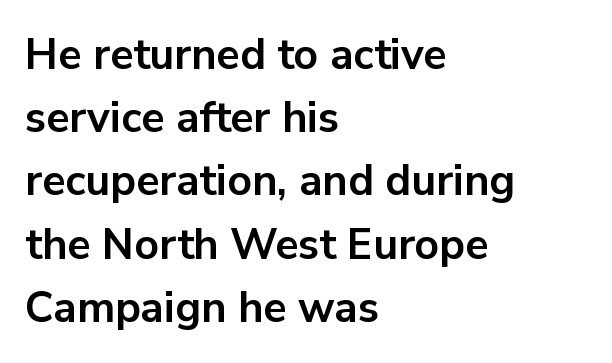
A dark, heavy texture on the line: the type is bold. Style check: upright. Each line starts at the same left margin while the right side varies. Horizontal bands of white between lines are of average thickness.
